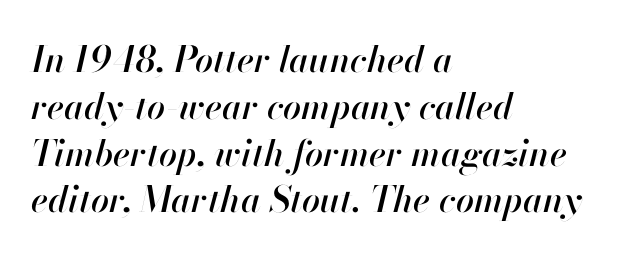
The image shows 36 px text type, italic (leaning right); set left-aligned, normal line spacing (1.3x), normal letter spacing, not underlined; high stroke contrast and a small x-height.
